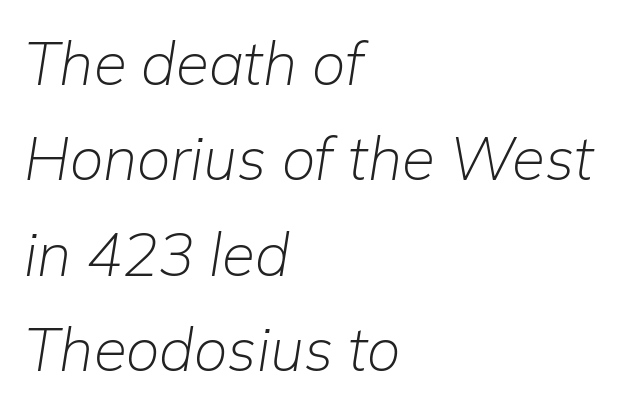
Q: Is the text bold? A: No.
Q: Is the text italic (slanted)? A: Yes, it leans right by about 9 degrees.
Q: Is the text underlined? A: No.
Q: How is the paragraph aligned? A: Left-aligned.
Q: Is the spacing between letters normal or unusually wide? A: Normal.
Q: Is the spacing between lines tight, normal or loose? A: Normal.
Q: Width (condensed, normal, or wide)? A: Normal.
Q: Stroke contrast? A: Low.
Q: x-height? A: Medium.
Q: Monospaced? A: No.
